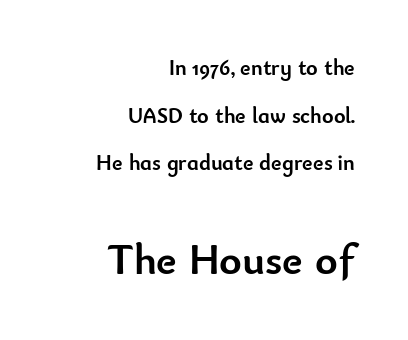
Q: Is the text bold? A: Yes.
Q: Is the text italic (slanted)? A: No, it is upright.
Q: Is the typeface a serif or a sans-serif typeface? A: Sans-serif.
Q: Is the text underlined? A: No.
Q: How is the paragraph aligned? A: Right-aligned.
Q: Is the spacing between letters normal or unusually wide? A: Normal.
Q: Is the spacing between lines tight, normal or loose? A: Loose.
Q: Which block of text is set in a larger size, the first (top) or the second (bottom)? A: The second (bottom) one.
Q: Width (condensed, normal, or wide)? A: Normal.
Q: Stroke contrast? A: Low.
Q: x-height? A: Small.
Q: Monospaced? A: No.
